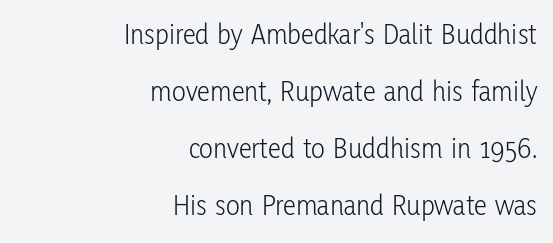
The image shows 29 px light, condensed sans-serif type, upright; set right-aligned, loose line spacing (1.97x), normal letter spacing, not underlined; low stroke contrast and a medium x-height.
